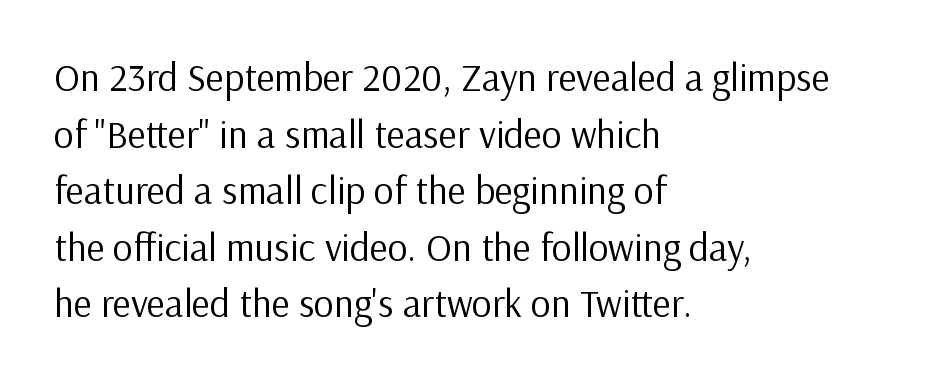
Rendered with straight, roman letterforms. Each word holds together tightly as a unit, with standard inter-letter gaps. Beneath every word, the page is bare. The passage is arranged the way most books set body copy — flush left. Successive baselines arrive at the customary interval.
